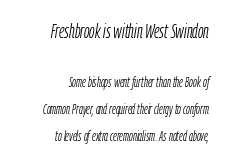
{"italic": "yes", "lean": "right", "slant_degrees": 9, "bold": "no", "underline": "no", "align": "right", "line_spacing": "loose", "line_spacing_ratio": 1.94, "letter_spacing": "normal", "letter_spacing_em": 0.0, "larger_block": "first", "size_ratio": 1.43, "glyph_px": 20}
